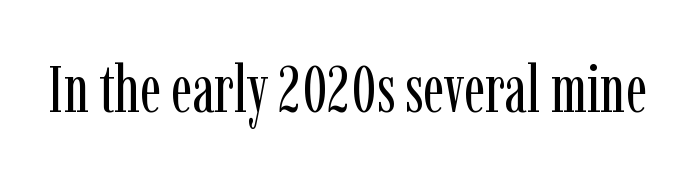
{"serif": "yes", "italic": "no", "bold": "no", "weight": "regular", "width": "condensed", "stroke_contrast": "low", "x_height": "medium", "monospaced": "no", "underline": "no", "letter_spacing": "normal", "letter_spacing_em": 0.0, "glyph_px": 67}
